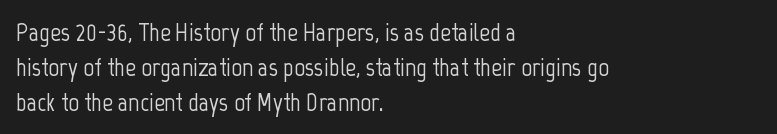
Q: Is the text italic (slanted)? A: No, it is upright.
Q: Is the text underlined? A: No.
Q: How is the paragraph aligned? A: Left-aligned.
Q: Is the spacing between letters normal or unusually wide? A: Normal.
Q: Is the spacing between lines tight, normal or loose? A: Normal.
